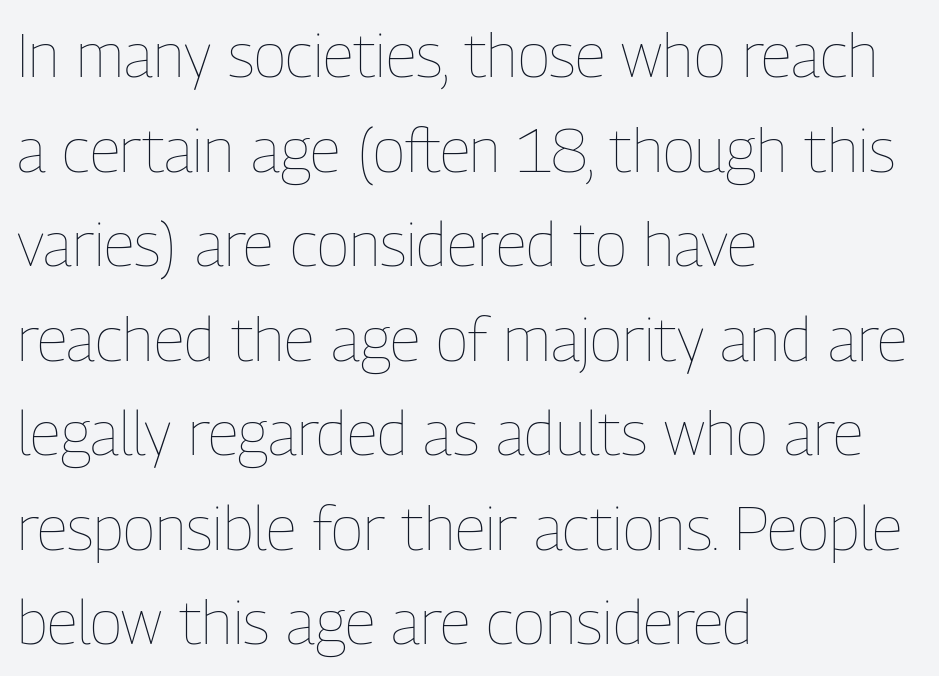
Unbolded letterforms with no extra heft. The line-height multiplier appears to be the usual default. Each letter keeps its own natural width here, so spacing adapts to shape. Glyph-to-glyph distance matches everyday printed text. The passage shown is not underscored anywhere. The text block is weighted toward the left margin, trailing off unevenly rightward.
